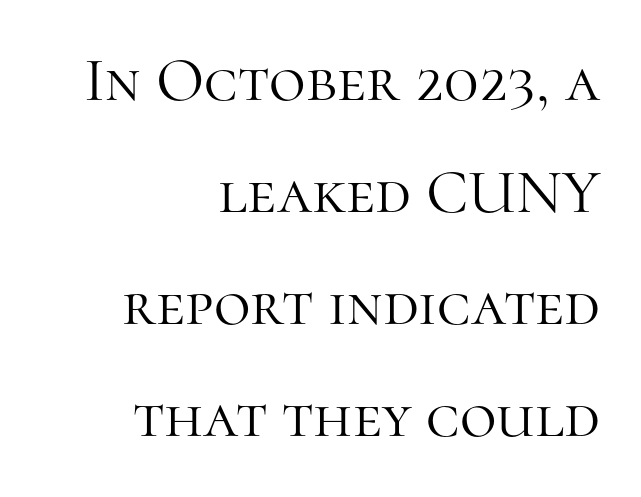
The image shows 63 px light serif type, upright; set right-aligned, line spacing 1.78x, normal letter spacing, not underlined; high stroke contrast and a medium x-height.
